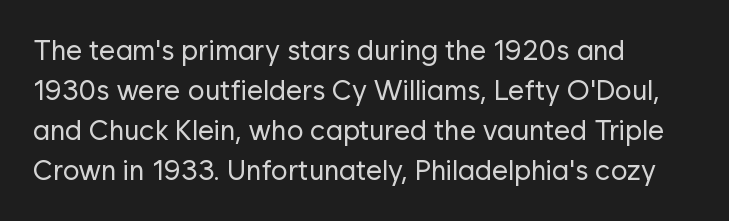
Typographically, this falls in the sans-serif category. Default kerning and tracking; the words read as compact shapes. Do the characters align in a grid? No, the font is proportional. Italic? Not at all — the glyphs are vertical. The cut favours lightness, reaching ordinary text weight at its darkest. Vertical spacing — default.
